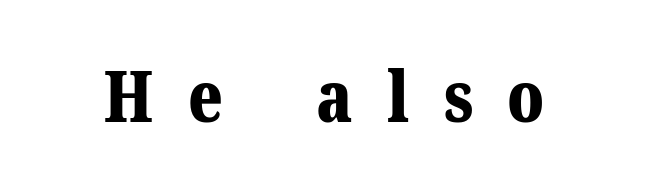
{"serif": "yes", "italic": "no", "bold": "yes", "weight": "bold", "width": "normal", "stroke_contrast": "medium", "x_height": "medium", "monospaced": "no", "underline": "no", "letter_spacing": "wide", "letter_spacing_em": 0.49, "glyph_px": 70}
